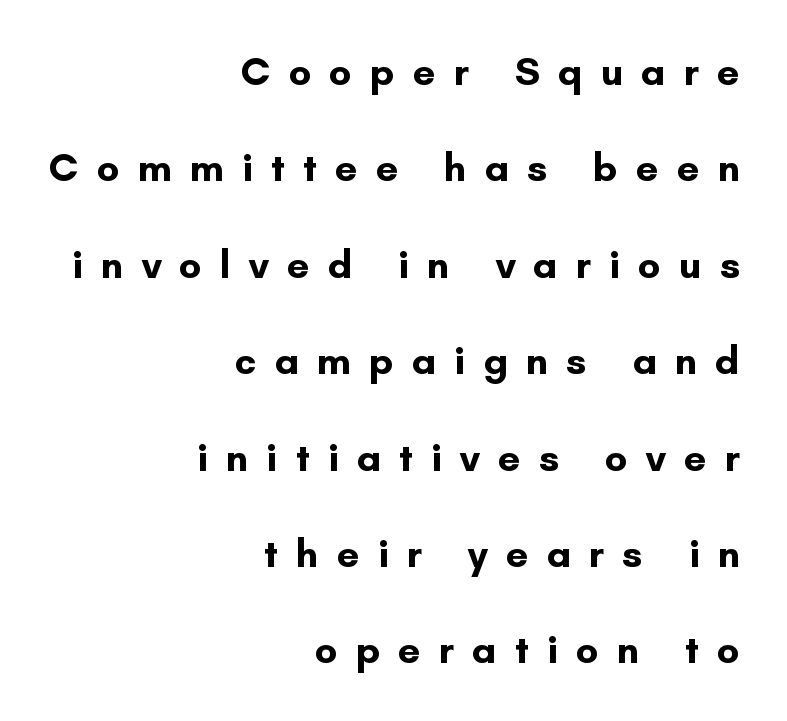
{"serif": "no", "italic": "no", "bold": "yes", "weight": "bold", "width": "normal", "stroke_contrast": "low", "x_height": "small", "monospaced": "no", "underline": "no", "align": "right", "line_spacing": "loose", "line_spacing_ratio": 2.41, "letter_spacing": "wide", "letter_spacing_em": 0.45, "glyph_px": 40}
